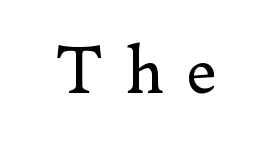
The horizontal fit of the characters is loose and conspicuously gappy. Looks like regular typesetting: each glyph gets only the width it needs. I'd call this a serif setting — the letters wear small feet. Do the letters lean? They stand straight. Rule under the text: the space is simply empty.
